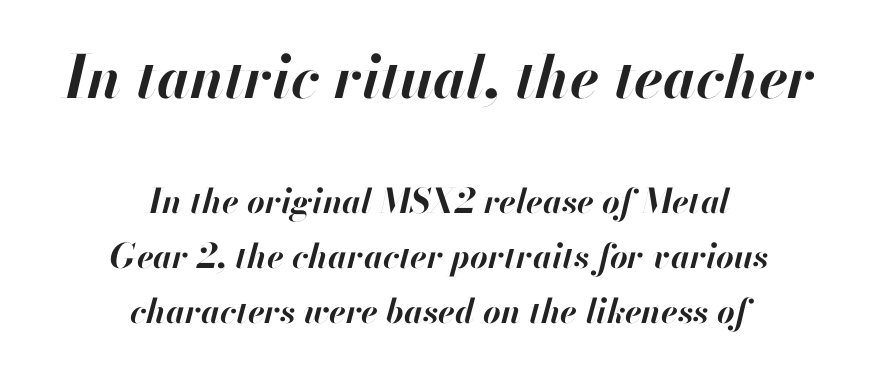
The image shows 59 px bold type, italic (leaning right); set centered, normal line spacing (1.62x), normal letter spacing, not underlined; the first (top) block is 1.74x larger; high stroke contrast and a small x-height.
